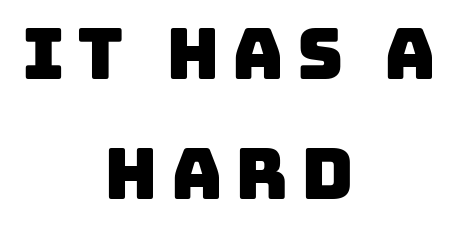
Q: Is the typeface a serif or a sans-serif typeface? A: Sans-serif.
Q: Is the text underlined? A: No.
Q: How is the paragraph aligned? A: Centered.
Q: Is the spacing between lines tight, normal or loose? A: Normal.
Q: Width (condensed, normal, or wide)? A: Normal.
Q: Stroke contrast? A: Low.
Q: x-height? A: Large.
Q: Monospaced? A: No.
